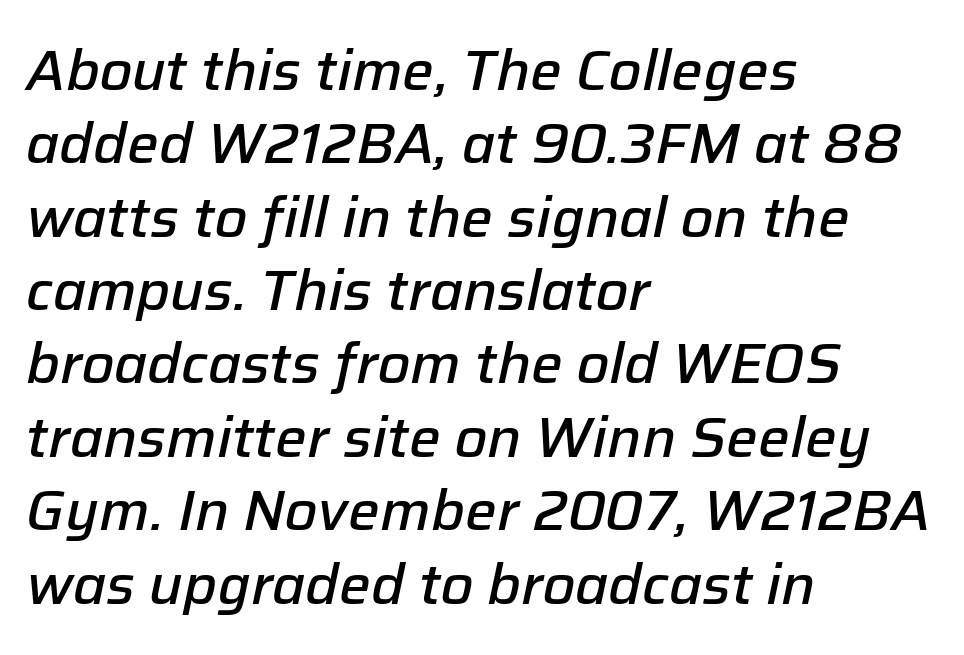
Q: Is the text bold? A: Semi-bold.
Q: Is the text italic (slanted)? A: Yes, it leans right by about 12 degrees.
Q: Is the text underlined? A: No.
Q: How is the paragraph aligned? A: Left-aligned.
Q: Is the spacing between letters normal or unusually wide? A: Normal.
Q: Is the spacing between lines tight, normal or loose? A: Normal.
Q: Width (condensed, normal, or wide)? A: Normal.
Q: Stroke contrast? A: Low.
Q: x-height? A: Medium.
Q: Monospaced? A: No.
